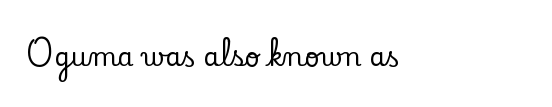
Q: Is the text italic (slanted)? A: No, it is upright.
Q: Is the text underlined? A: No.
Q: How is the paragraph aligned? A: Left-aligned.
Q: Is the spacing between letters normal or unusually wide? A: Normal.
